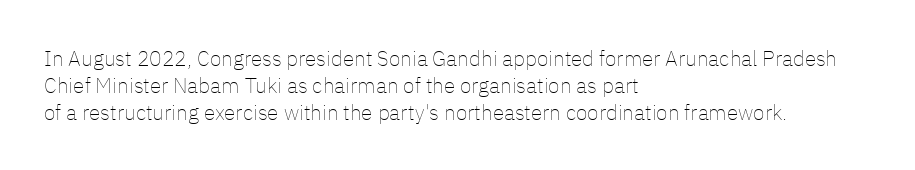
The image shows 21 px text type, upright; set left-aligned, normal line spacing (1.28x), normal letter spacing, not underlined.
